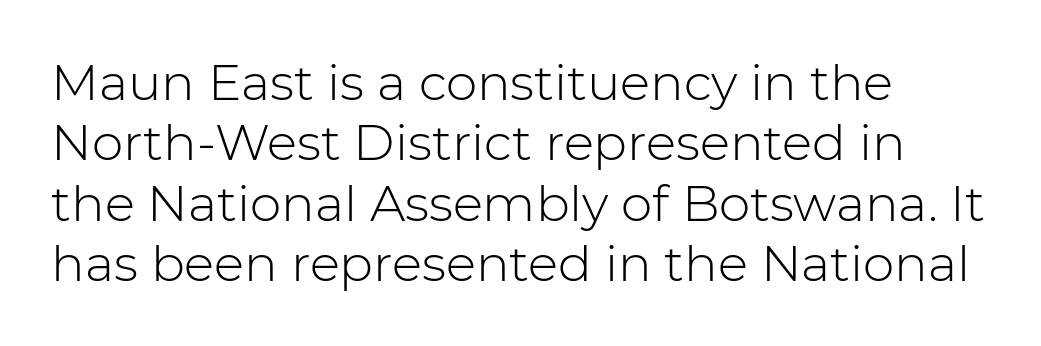
This is sans-serif lettering, the kind often seen on screens and signage. Does extra space separate the letters? No, they use regular spacing. Leftover space on each line is placed entirely after the last word. Note the varied advance widths — an 'i' is clearly narrower than an 'm'. Stroke mass is kept to a normal reading level or below. The lettering stays uniformly vertical, giving the passage a roman look.
